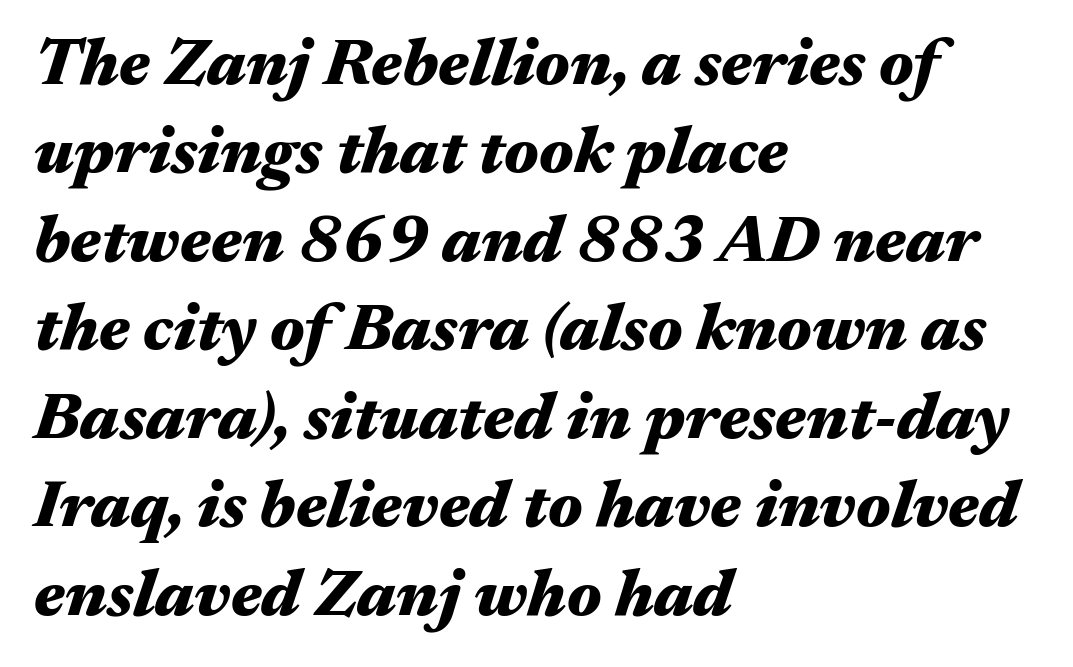
{"italic": "yes", "lean": "right", "slant_degrees": 17, "bold": "yes", "weight": "heavy", "width": "wide", "stroke_contrast": "medium", "x_height": "medium", "monospaced": "no", "underline": "no", "align": "left", "line_spacing": "normal", "line_spacing_ratio": 1.32, "letter_spacing": "normal", "letter_spacing_em": 0.0, "glyph_px": 67}
